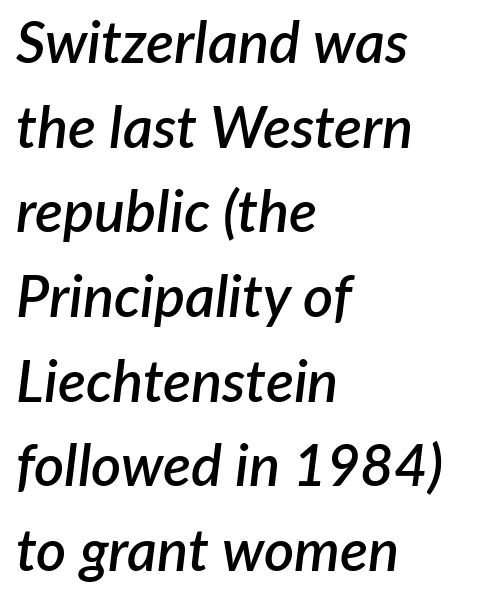
{"italic": "yes", "lean": "right", "slant_degrees": 7, "bold": "semi", "weight": "semibold", "width": "normal", "stroke_contrast": "low", "x_height": "medium", "monospaced": "no", "underline": "no", "align": "left", "line_spacing": "normal", "line_spacing_ratio": 1.46, "letter_spacing": "normal", "letter_spacing_em": 0.0, "glyph_px": 58}
